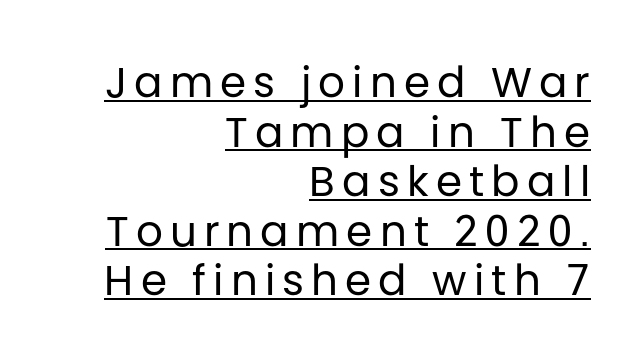
The image shows 42 px regular-weight sans-serif type, upright; set right-aligned, line spacing 1.18x, underlined; low stroke contrast and a large x-height.
